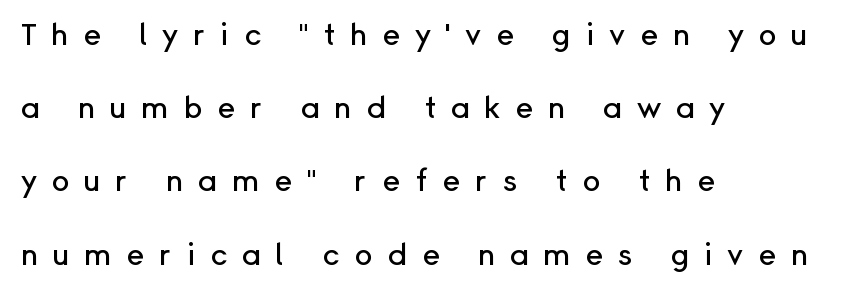
The image shows 30 px sans-serif type, upright; set left-aligned, loose line spacing (2.44x), unusually wide letter spacing (+0.49 em), not underlined; low stroke contrast and a medium x-height.
